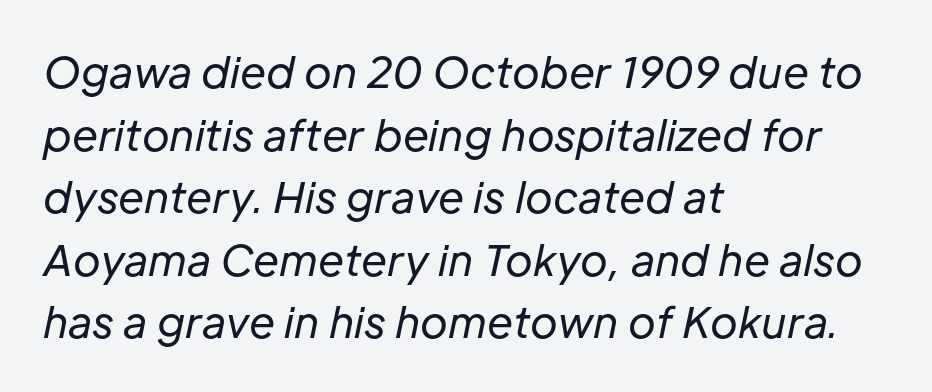
Q: Is the text bold? A: No.
Q: Is the text italic (slanted)? A: Yes, it leans right by about 12 degrees.
Q: Is the text underlined? A: No.
Q: How is the paragraph aligned? A: Left-aligned.
Q: Is the spacing between letters normal or unusually wide? A: Normal.
Q: Is the spacing between lines tight, normal or loose? A: Normal.
Q: Width (condensed, normal, or wide)? A: Normal.
Q: Stroke contrast? A: Low.
Q: x-height? A: Medium.
Q: Monospaced? A: No.
